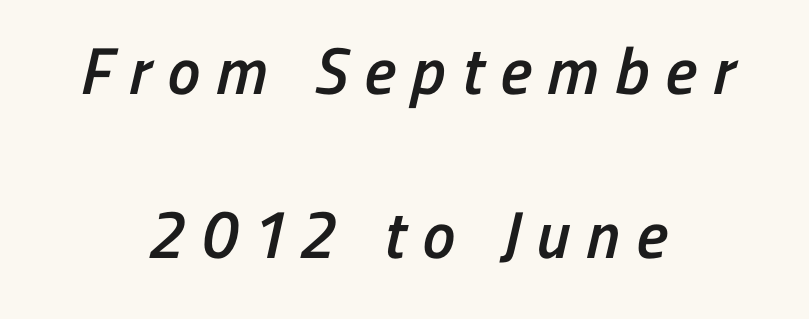
Q: Is the text bold? A: Semi-bold.
Q: Is the typeface a serif or a sans-serif typeface? A: Sans-serif.
Q: Is the text underlined? A: No.
Q: How is the paragraph aligned? A: Centered.
Q: Is the spacing between letters normal or unusually wide? A: Unusually wide.
Q: Is the spacing between lines tight, normal or loose? A: Loose.
Q: Width (condensed, normal, or wide)? A: Condensed.
Q: Stroke contrast? A: Low.
Q: x-height? A: Medium.
Q: Monospaced? A: No.
